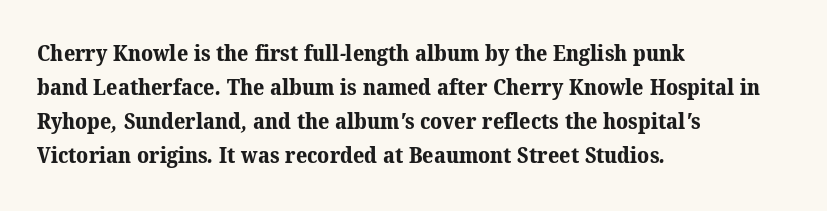
Q: Is the text bold? A: Yes.
Q: Is the text underlined? A: No.
Q: How is the paragraph aligned? A: Left-aligned.
Q: Is the spacing between letters normal or unusually wide? A: Normal.
Q: Is the spacing between lines tight, normal or loose? A: Normal.
